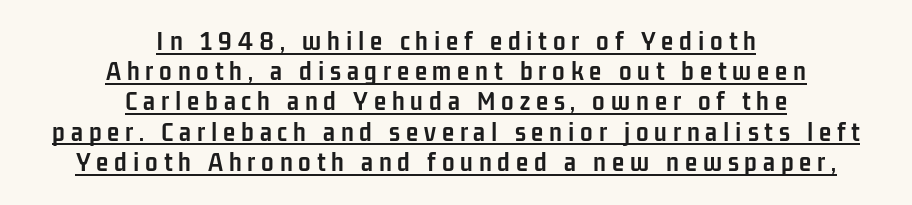
The image shows 28 px semibold, condensed sans-serif type, upright; set centered, tight line spacing (1.08x), unusually wide letter spacing (+0.21 em), underlined; low stroke contrast and a medium x-height.
